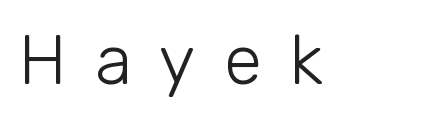
The image shows 69 px light sans-serif type, upright; set unusually wide letter spacing (+0.4 em), not underlined; low stroke contrast and a medium x-height.
